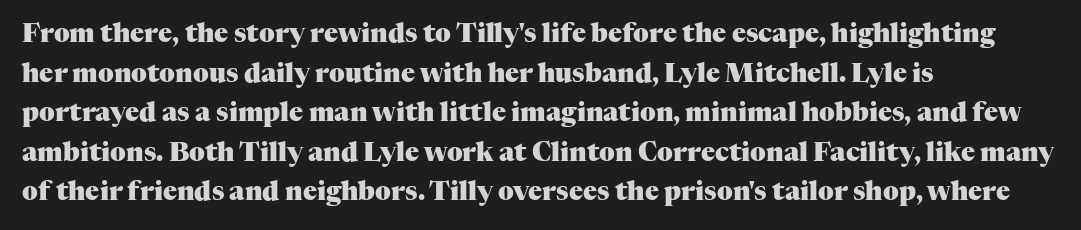
{"italic": "no", "bold": "yes", "underline": "no", "align": "left", "line_spacing": "normal", "line_spacing_ratio": 1.52, "letter_spacing": "normal", "letter_spacing_em": 0.0, "glyph_px": 26}
